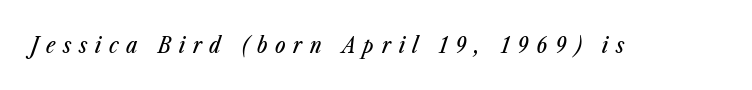
Q: Is the text italic (slanted)? A: Yes, it leans right by about 23 degrees.
Q: Is the text underlined? A: No.
Q: Is the spacing between letters normal or unusually wide? A: Unusually wide.
